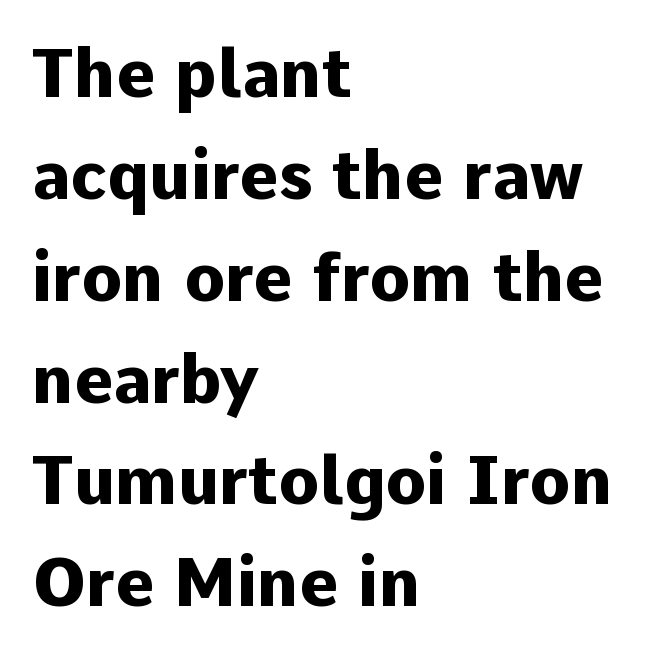
The image shows 67 px heavy sans-serif type, upright; set left-aligned, normal line spacing (1.52x), normal letter spacing, not underlined; low stroke contrast and a medium x-height.
